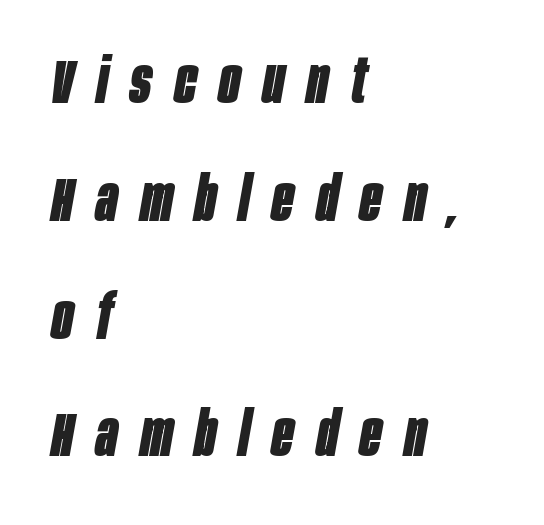
{"italic": "yes", "lean": "right", "slant_degrees": 10, "bold": "yes", "weight": "bold", "width": "condensed", "stroke_contrast": "low", "x_height": "large", "monospaced": "no", "underline": "no", "align": "left", "line_spacing_ratio": 1.87, "letter_spacing": "wide", "letter_spacing_em": 0.36, "glyph_px": 63}
